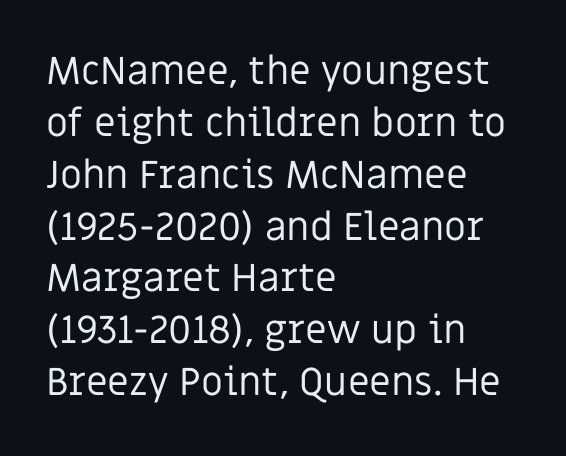
The image shows 39 px regular-weight sans-serif type, upright; set left-aligned, normal line spacing (1.33x), normal letter spacing, not underlined; low stroke contrast and a large x-height.
